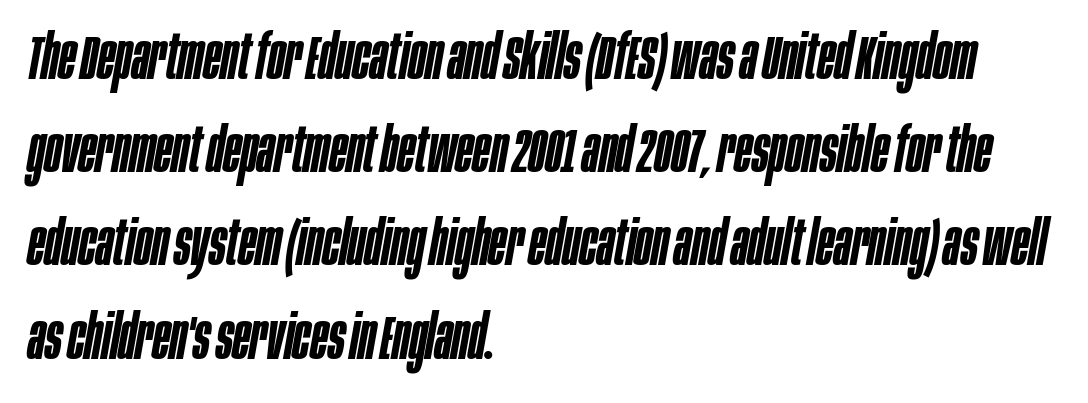
If you measured baseline to baseline, you'd find a middling distance. The specimen omits any rule beneath the text block's lines. Character widths vary here, with narrow letters taking less room than wide ones. The ragged edge is on the right, which tells us the setting is flush left.
